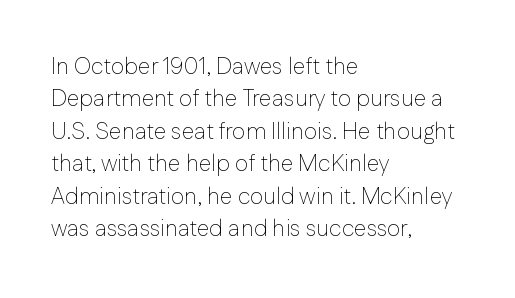
The tracking reads as untouched default to a designer's eye. Layout note: lines flush left. Students, observe: this is what conventionally led text looks like. Underline: absent.
